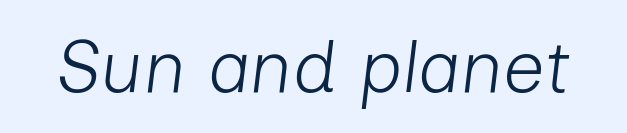
The strip under each line holds only bare page. Unbolded letterforms with no extra heft. Slanted lettering throughout. There is no visible air inserted between adjacent glyphs. You could not count columns in this text — the font is proportionally spaced.
